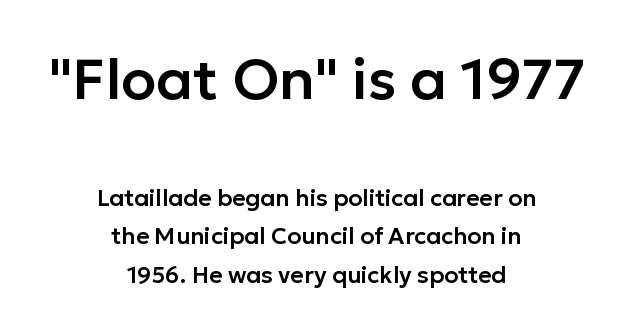
Q: Is the text italic (slanted)? A: No, it is upright.
Q: Is the typeface a serif or a sans-serif typeface? A: Sans-serif.
Q: Is the text underlined? A: No.
Q: How is the paragraph aligned? A: Centered.
Q: Is the spacing between letters normal or unusually wide? A: Normal.
Q: Is the spacing between lines tight, normal or loose? A: Normal.
Q: Which block of text is set in a larger size, the first (top) or the second (bottom)? A: The first (top) one.
Q: Width (condensed, normal, or wide)? A: Normal.
Q: Stroke contrast? A: Low.
Q: x-height? A: Medium.
Q: Monospaced? A: No.
